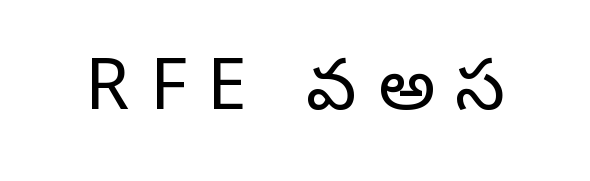
Do the characters align in a grid? No, the font is proportional. Heft: none added — not bold. The specimen omits any rule beneath the text block's lines. Each word looks stretched out because of the extra space between its letters. Small tapered or slab feet sit at the stroke ends, so this counts as serif. No italicization has been applied; the sample stays upright.
